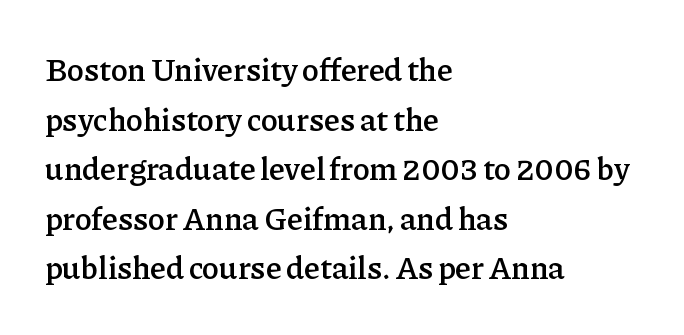
{"serif": "yes", "italic": "no", "bold": "semi", "weight": "semibold", "width": "normal", "stroke_contrast": "low", "x_height": "medium", "monospaced": "no", "underline": "no", "align": "left", "line_spacing": "normal", "line_spacing_ratio": 1.55, "letter_spacing": "normal", "letter_spacing_em": 0.0, "glyph_px": 32}
